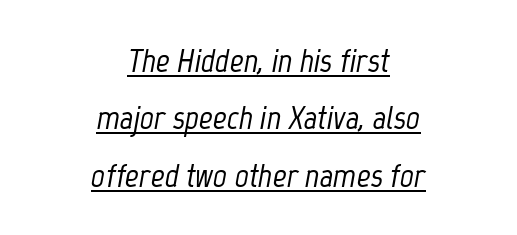
The image shows 34 px condensed type, italic (leaning right); set centered, normal line spacing (1.69x), normal letter spacing, underlined; low stroke contrast and a medium x-height.
